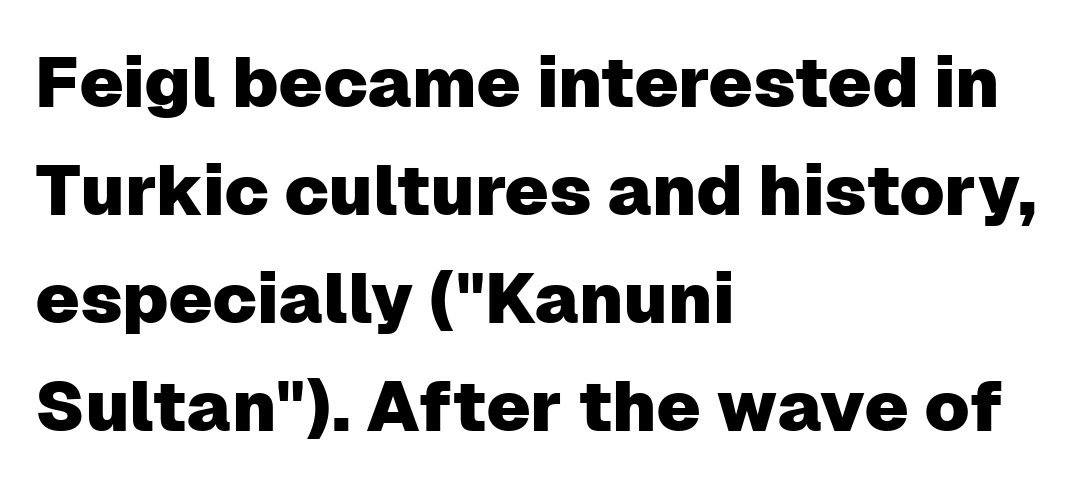
Q: Is the text italic (slanted)? A: No, it is upright.
Q: Is the typeface a serif or a sans-serif typeface? A: Sans-serif.
Q: Is the text underlined? A: No.
Q: How is the paragraph aligned? A: Left-aligned.
Q: Is the spacing between letters normal or unusually wide? A: Normal.
Q: Is the spacing between lines tight, normal or loose? A: Normal.
Q: Width (condensed, normal, or wide)? A: Normal.
Q: Stroke contrast? A: Low.
Q: x-height? A: Medium.
Q: Monospaced? A: No.
